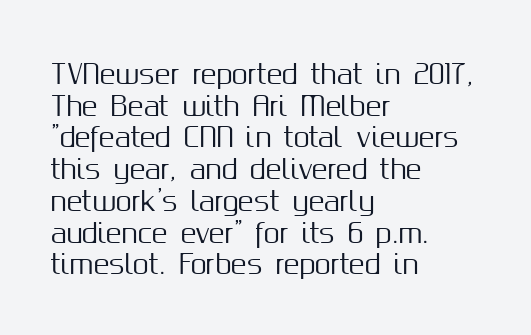
The image shows 26 px text type, upright; set left-aligned, line spacing 1.22x, normal letter spacing, not underlined.
